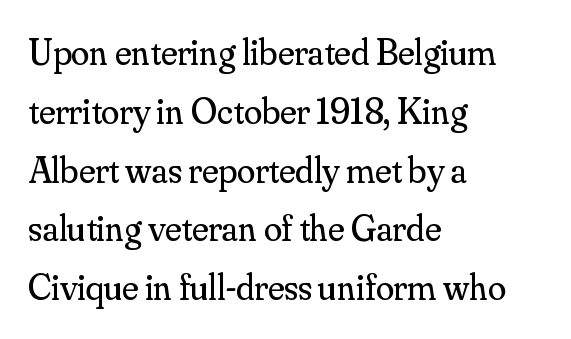
Q: Is the text bold? A: No.
Q: Is the text italic (slanted)? A: No, it is upright.
Q: Is the typeface a serif or a sans-serif typeface? A: Serif.
Q: Is the text underlined? A: No.
Q: How is the paragraph aligned? A: Left-aligned.
Q: Is the spacing between letters normal or unusually wide? A: Normal.
Q: Is the spacing between lines tight, normal or loose? A: Normal.
Q: Width (condensed, normal, or wide)? A: Normal.
Q: Stroke contrast? A: Medium.
Q: x-height? A: Small.
Q: Monospaced? A: No.
